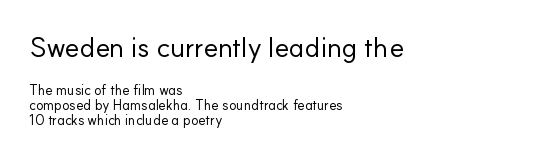
{"serif": "no", "italic": "no", "bold": "no", "weight": "regular", "width": "normal", "stroke_contrast": "low", "x_height": "small", "monospaced": "no", "underline": "no", "align": "left", "line_spacing": "tight", "line_spacing_ratio": 1.06, "letter_spacing": "normal", "letter_spacing_em": 0.0, "larger_block": "first", "size_ratio": 2.0, "glyph_px": 28}
